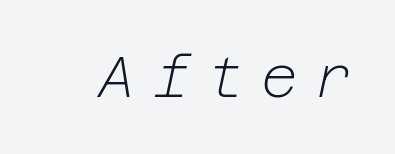
{"italic": "yes", "lean": "right", "slant_degrees": 12, "bold": "no", "weight": "light", "width": "normal", "stroke_contrast": "low", "x_height": "medium", "underline": "no", "letter_spacing": "wide", "letter_spacing_em": 0.3, "glyph_px": 57}
